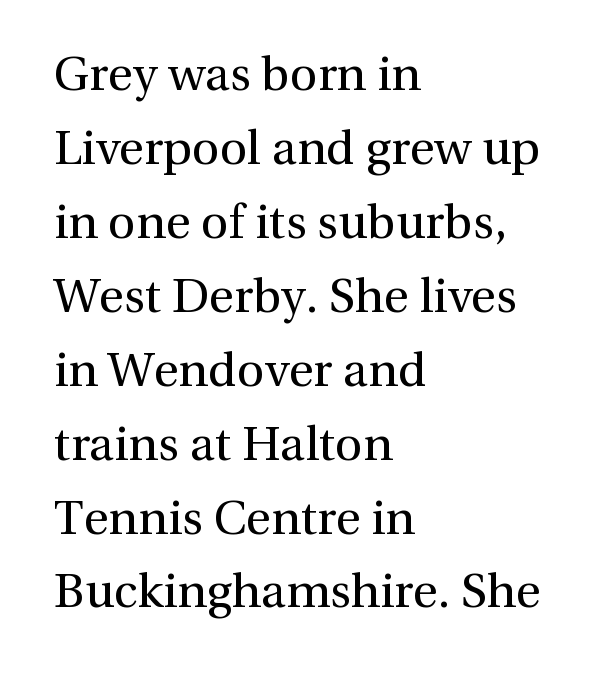
{"serif": "yes", "italic": "no", "bold": "no", "weight": "regular", "width": "normal", "x_height": "medium", "monospaced": "no", "underline": "no", "align": "left", "line_spacing": "normal", "line_spacing_ratio": 1.54, "letter_spacing": "normal", "letter_spacing_em": 0.0, "glyph_px": 48}
